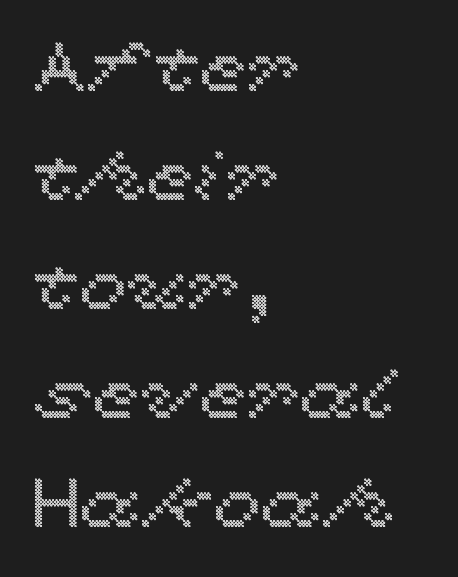
Q: Is the text italic (slanted)? A: Yes.
Q: Is the text underlined? A: No.
Q: How is the paragraph aligned? A: Left-aligned.
Q: Is the spacing between letters normal or unusually wide? A: Normal.
Q: Is the spacing between lines tight, normal or loose? A: Normal.
Q: Width (condensed, normal, or wide)? A: Wide.
Q: x-height? A: Medium.
Q: Monospaced? A: No.
